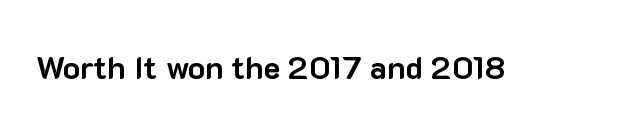
The image shows 32 px bold sans-serif type, upright; set normal letter spacing, not underlined; low stroke contrast and a medium x-height.
